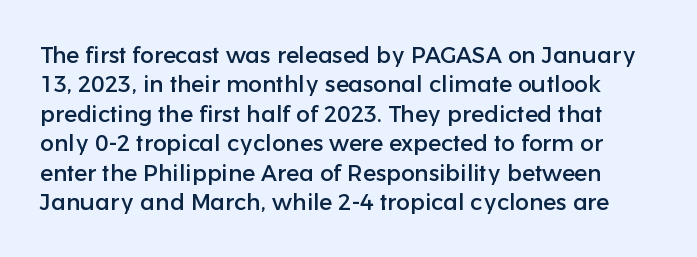
{"italic": "no", "underline": "no", "line_spacing": "normal", "line_spacing_ratio": 1.28, "letter_spacing": "normal", "letter_spacing_em": 0.0, "glyph_px": 23}
